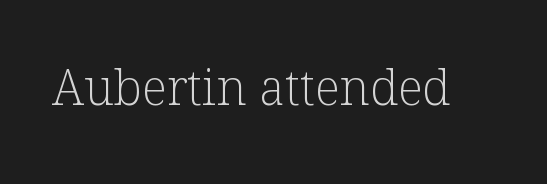
Decoration check: the copy has no underline. No italicization has been applied; the sample stays upright. Default kerning and tracking; the words read as compact shapes. The weight tops out at a normal text grade. Does the type have serifs? Yes, each stem ends in a small foot.
